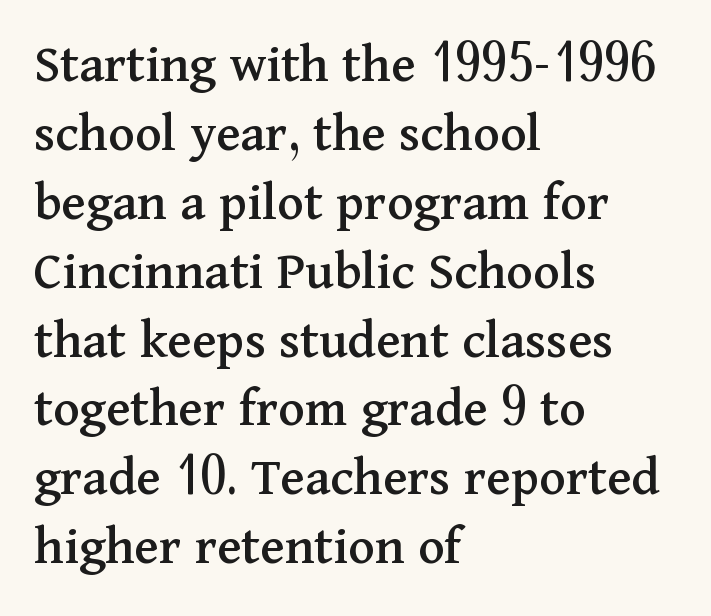
The font's upright variant was chosen for this text. The rendering keeps characters at their native spacing. Which margin do the lines hug? The left one — the right edge is uneven. A typesetter would call this proportional, since set widths differ per character. These lines are composed in type with serifs. Anything drawn beneath the words? Only blank space.
